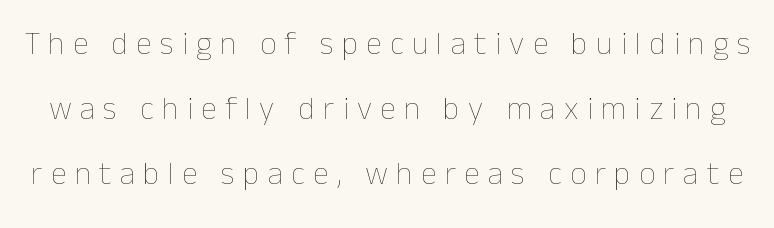
This sample trades compactness for vertical openness between lines. On a weight scale, this lands at 450 or below. Ascenders rise straight up at ninety degrees. Look at the tracking — it's clearly loosened, letters drifting apart. The gap between lines stays unmarked.
